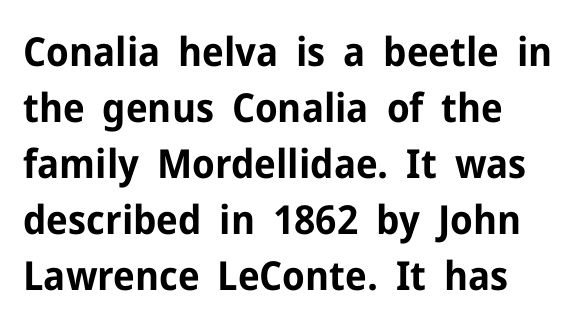
The image shows 40 px bold sans-serif type, upright; set left-aligned, normal line spacing (1.4x), normal letter spacing, not underlined; low stroke contrast and a medium x-height.
